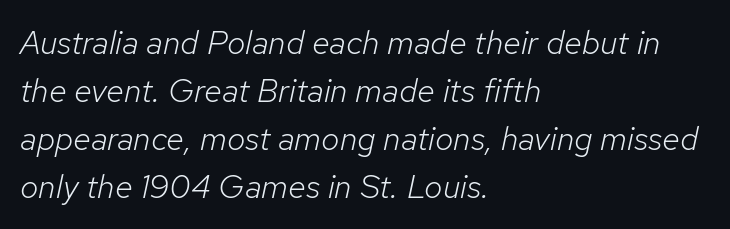
The image shows 33 px light type, italic (leaning right); set left-aligned, normal line spacing (1.45x), normal letter spacing, not underlined; low stroke contrast and a medium x-height.
